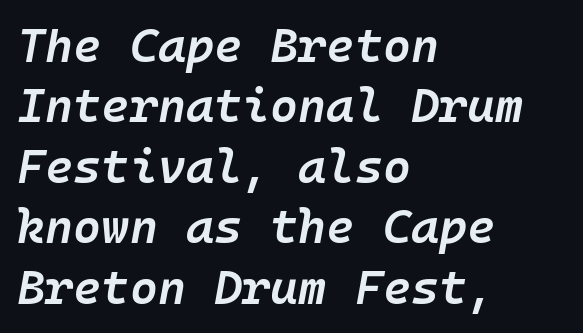
Q: Is the text bold? A: Semi-bold.
Q: Is the text italic (slanted)? A: Yes, it leans right by about 10 degrees.
Q: Is the text underlined? A: No.
Q: How is the paragraph aligned? A: Left-aligned.
Q: Is the spacing between letters normal or unusually wide? A: Normal.
Q: Is the spacing between lines tight, normal or loose? A: Normal.
Q: Width (condensed, normal, or wide)? A: Normal.
Q: Stroke contrast? A: Low.
Q: x-height? A: Medium.
